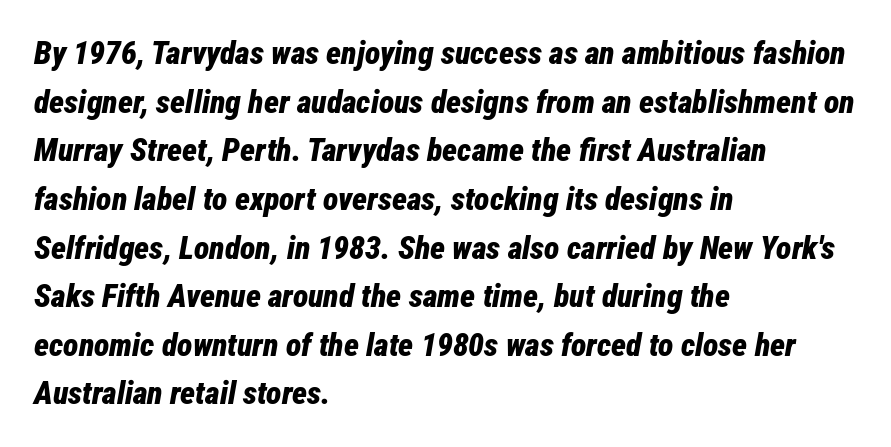
{"italic": "yes", "lean": "right", "slant_degrees": 12, "bold": "yes", "weight": "bold", "width": "condensed", "stroke_contrast": "low", "x_height": "medium", "monospaced": "no", "underline": "no", "align": "left", "line_spacing": "normal", "line_spacing_ratio": 1.52, "letter_spacing": "normal", "letter_spacing_em": 0.0, "glyph_px": 32}
